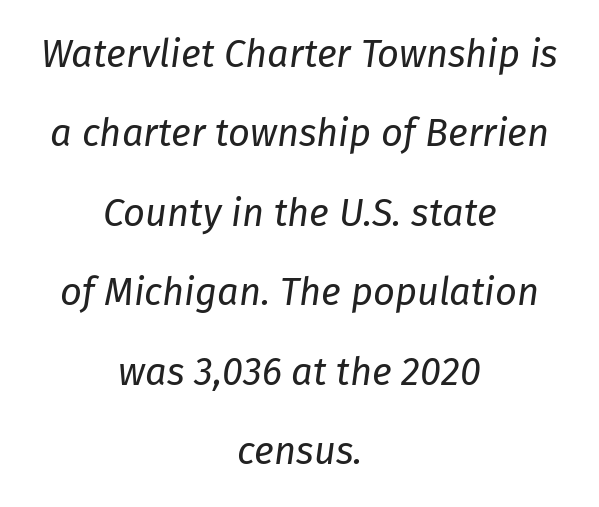
{"italic": "yes", "lean": "right", "slant_degrees": 8, "bold": "no", "weight": "regular", "width": "normal", "stroke_contrast": "low", "x_height": "medium", "monospaced": "no", "underline": "no", "align": "center", "line_spacing": "loose", "line_spacing_ratio": 2.09, "letter_spacing": "normal", "letter_spacing_em": 0.0, "glyph_px": 38}
